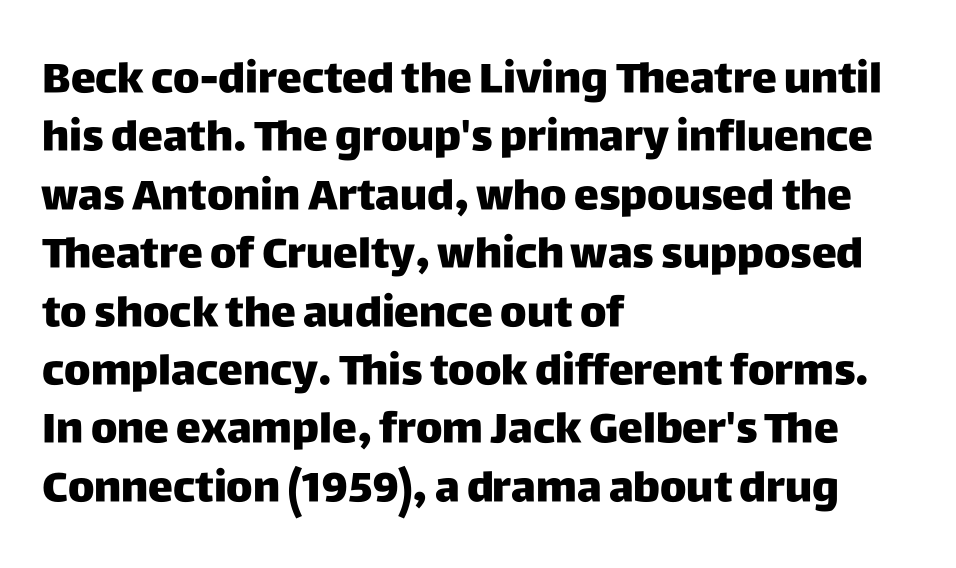
The image shows 42 px heavy sans-serif type, upright; set left-aligned, normal line spacing (1.39x), normal letter spacing, not underlined; low stroke contrast and a large x-height.
